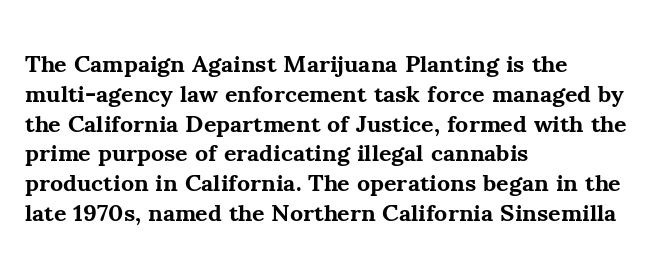
Every character sits straight up, as roman type does. This rendering uses left alignment, leaving the right contour irregular. Letters rest on an invisible, unmarked baseline. The passage shown has conventional tracking throughout. Pretty heavy lettering here — definitely bold.
